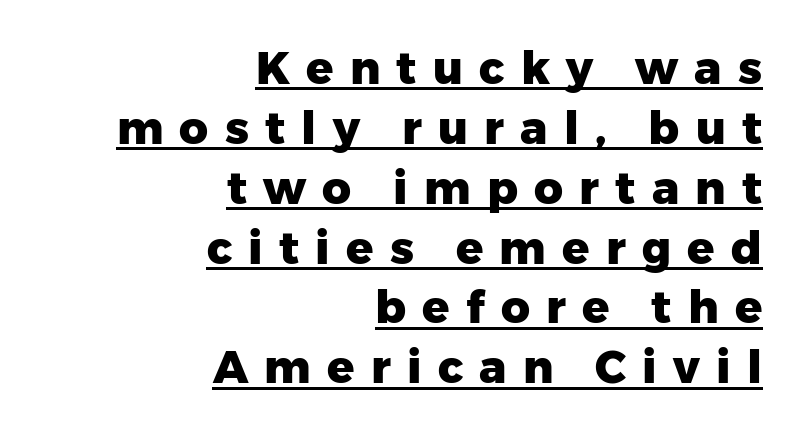
{"serif": "no", "italic": "no", "bold": "yes", "weight": "heavy", "width": "normal", "stroke_contrast": "low", "x_height": "medium", "monospaced": "no", "underline": "yes", "align": "right", "line_spacing": "normal", "line_spacing_ratio": 1.33, "letter_spacing": "wide", "letter_spacing_em": 0.36, "glyph_px": 45}
